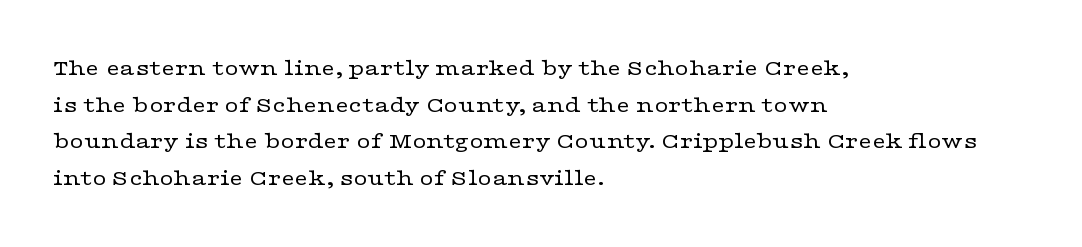
Standard letterfit; no display-style spreading of the glyphs. No chunkiness to these letters — they're not bold. This is roman type, the default non-slanted kind. Does the copy run flush right? No — it runs flush left.
